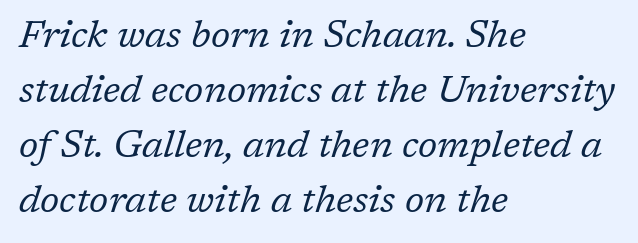
Q: Is the text bold? A: No.
Q: Is the text italic (slanted)? A: Yes, it leans right by about 17 degrees.
Q: Is the typeface a serif or a sans-serif typeface? A: Serif.
Q: Is the text underlined? A: No.
Q: How is the paragraph aligned? A: Left-aligned.
Q: Is the spacing between letters normal or unusually wide? A: Normal.
Q: Is the spacing between lines tight, normal or loose? A: Normal.
Q: Width (condensed, normal, or wide)? A: Normal.
Q: Stroke contrast? A: Low.
Q: x-height? A: Medium.
Q: Monospaced? A: No.
